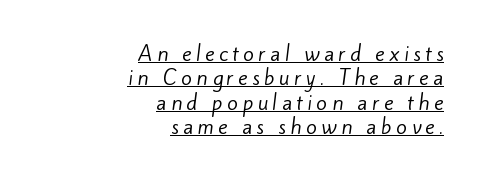
{"bold": "no", "underline": "yes", "align": "right", "line_spacing_ratio": 1.22, "letter_spacing": "wide", "letter_spacing_em": 0.22, "glyph_px": 20}
